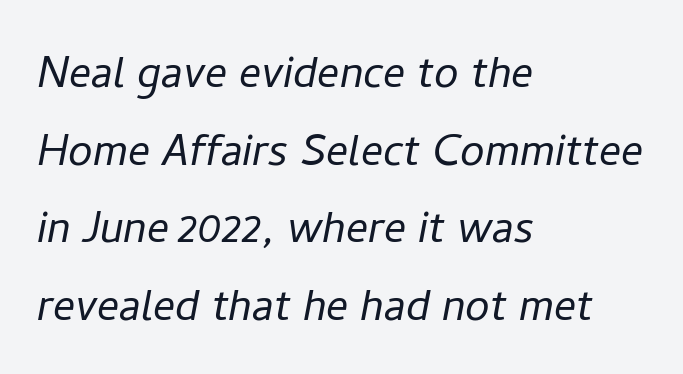
Q: Is the text bold? A: No.
Q: Is the text italic (slanted)? A: Yes, it leans right by about 11 degrees.
Q: Is the text underlined? A: No.
Q: How is the paragraph aligned? A: Left-aligned.
Q: Is the spacing between letters normal or unusually wide? A: Normal.
Q: Is the spacing between lines tight, normal or loose? A: Normal.
Q: Width (condensed, normal, or wide)? A: Normal.
Q: Stroke contrast? A: Low.
Q: x-height? A: Medium.
Q: Monospaced? A: No.
